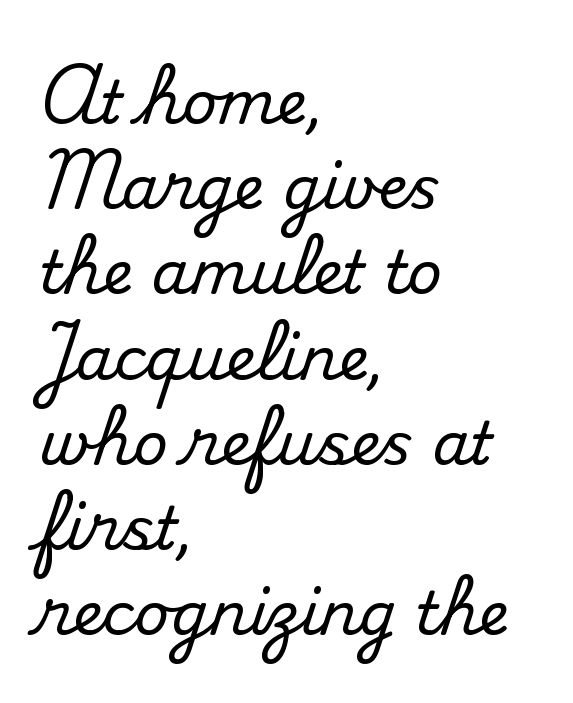
{"serif": "yes", "width": "normal", "stroke_contrast": "medium", "x_height": "small", "monospaced": "no", "underline": "no", "align": "left", "line_spacing": "normal", "line_spacing_ratio": 1.42, "letter_spacing": "normal", "letter_spacing_em": 0.0, "glyph_px": 60}
